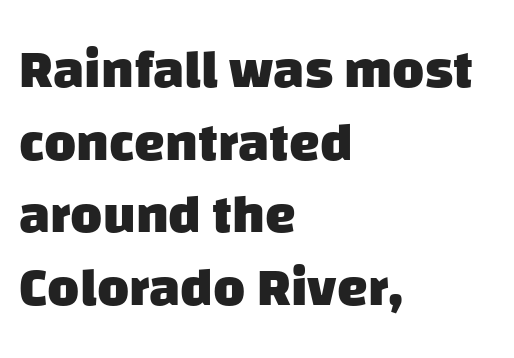
{"serif": "no", "bold": "yes", "weight": "heavy", "width": "normal", "stroke_contrast": "low", "x_height": "large", "monospaced": "no", "underline": "no", "align": "left", "line_spacing": "normal", "line_spacing_ratio": 1.32, "letter_spacing": "normal", "letter_spacing_em": 0.0, "glyph_px": 55}
